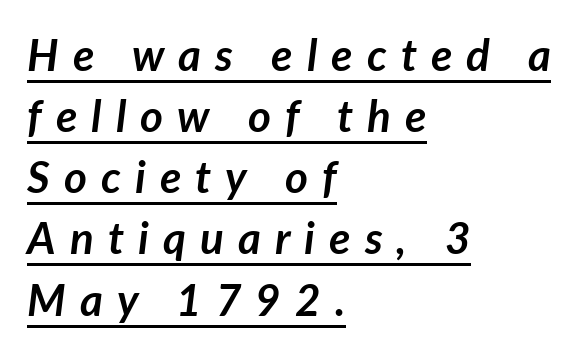
Q: Is the text bold? A: Yes.
Q: Is the text italic (slanted)? A: Yes, it leans right by about 7 degrees.
Q: Is the text underlined? A: Yes.
Q: How is the paragraph aligned? A: Left-aligned.
Q: Is the spacing between letters normal or unusually wide? A: Unusually wide.
Q: Is the spacing between lines tight, normal or loose? A: Normal.
Q: Width (condensed, normal, or wide)? A: Normal.
Q: Stroke contrast? A: Low.
Q: x-height? A: Medium.
Q: Monospaced? A: No.
